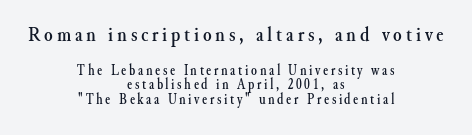
{"italic": "no", "underline": "no", "align": "center", "line_spacing": "tight", "line_spacing_ratio": 0.97, "larger_block": "first", "size_ratio": 1.47, "glyph_px": 22}
